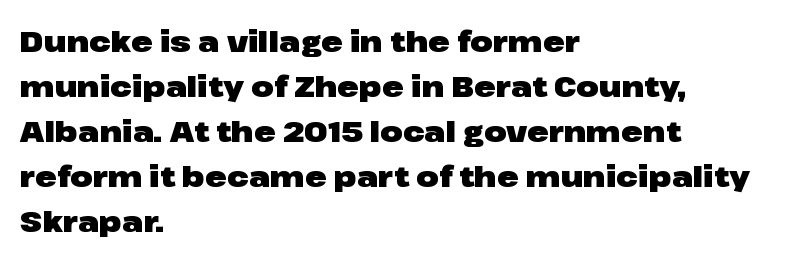
The image shows 29 px heavy, wide sans-serif type, upright; set left-aligned, normal line spacing (1.55x), normal letter spacing, not underlined; low stroke contrast and a medium x-height.
